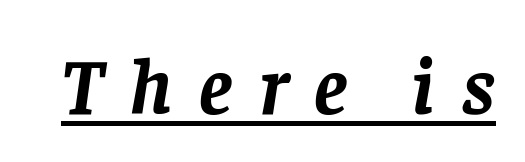
The image shows 80 px semibold serif type, italic (leaning right); set unusually wide letter spacing (+0.33 em), underlined; low stroke contrast and a large x-height.
